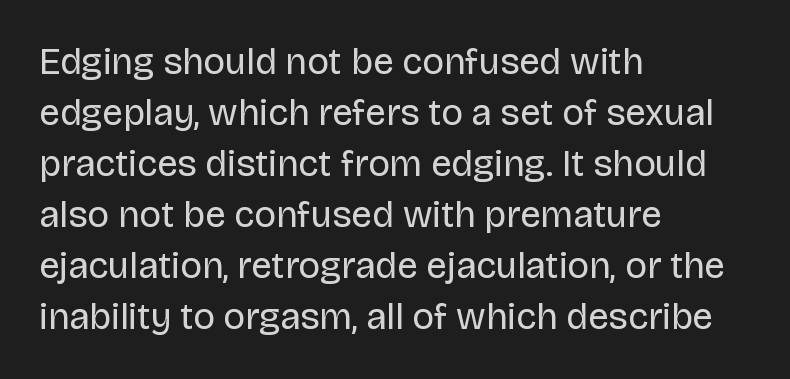
Heaviness? Minimal to ordinary, like unemphasized prose. Anything drawn beneath the words? Only blank space. The letters sit at their default tracking, neither squeezed nor spread. A typesetter would label this face a sans. What's the leading like? Ordinary, nothing unusual.
